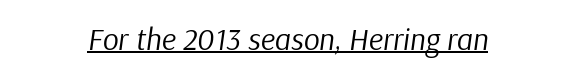
The image shows 31 px regular-weight type, italic (leaning right); set centered, normal letter spacing, underlined; low stroke contrast and a medium x-height.
